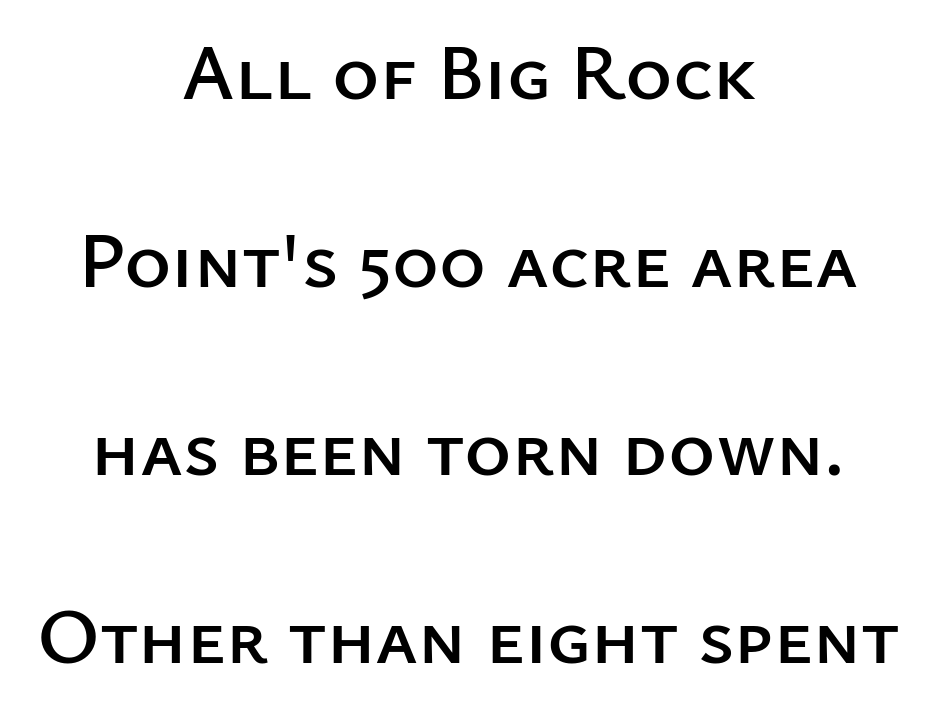
Tall strokes in this sample are plumb rather than angled. Is the block centered? Yes — each line is placed symmetrically about the middle. You can tell from the bare stems that sans-serif type was used. The baseline area is clear. These lines stand farther apart than default settings would place them. Tracking here is standard; glyphs follow each other at the usual distance.
